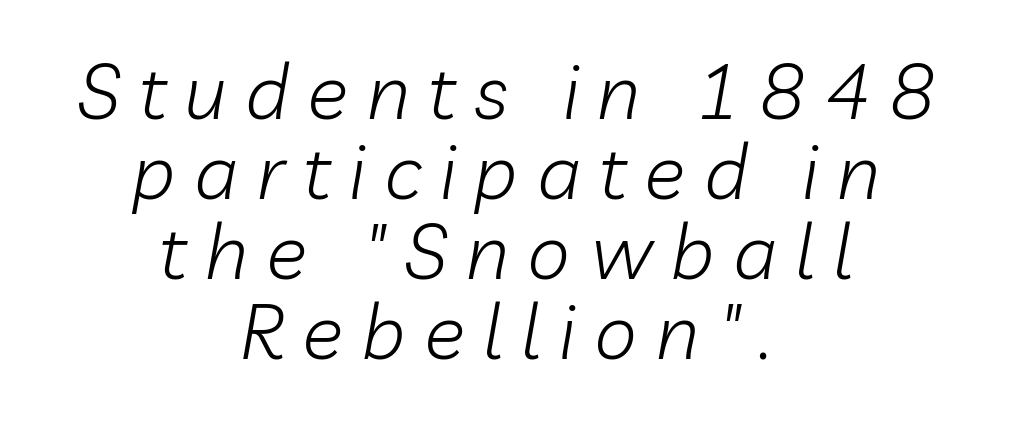
The image shows 77 px light type, italic (leaning right); set centered, tight line spacing (1.04x), unusually wide letter spacing (+0.24 em), not underlined; low stroke contrast and a medium x-height.
